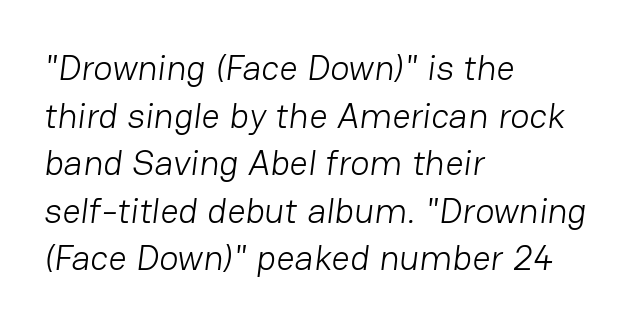
No feet cap the strokes, marking this as sans-serif type. These lines stack with their left ends in a neat column. Nothing unusual about the tracking: characters are spaced as the font intends. A typesetter would call this proportional, since set widths differ per character.
